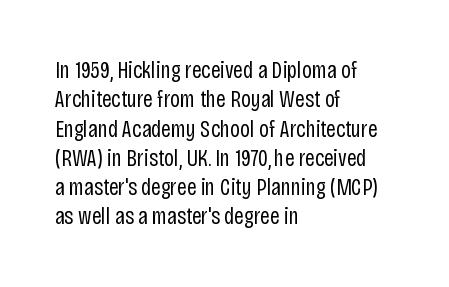
{"italic": "no", "bold": "no", "underline": "no", "align": "left", "line_spacing_ratio": 1.22, "letter_spacing": "normal", "letter_spacing_em": 0.0, "glyph_px": 24}
